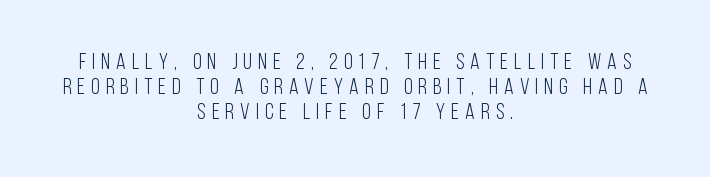
The image shows 22 px text type, upright; set centered, tight line spacing (1.13x), unusually wide letter spacing (+0.28 em), not underlined.
